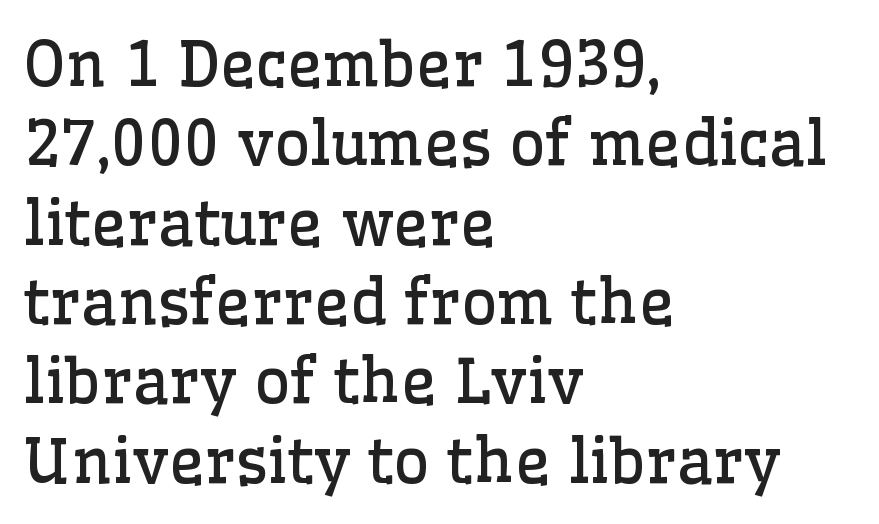
The image shows 62 px regular-weight serif type, upright; set left-aligned, normal line spacing (1.28x), normal letter spacing, not underlined; low stroke contrast and a medium x-height.
